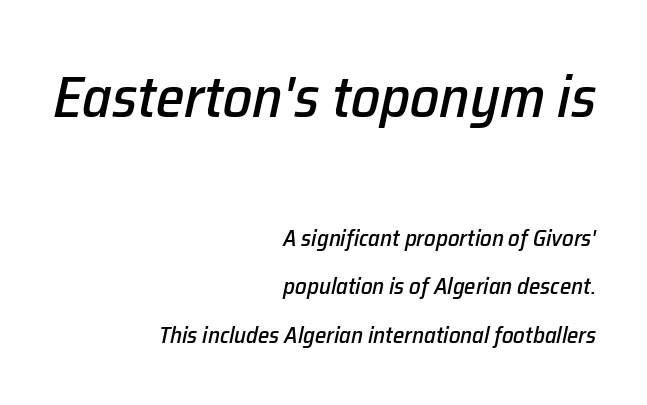
The image shows 58 px text type, italic (leaning right); set right-aligned, loose line spacing (2.1x), normal letter spacing, not underlined; the first (top) block is 2.52x larger; low stroke contrast and a medium x-height.
